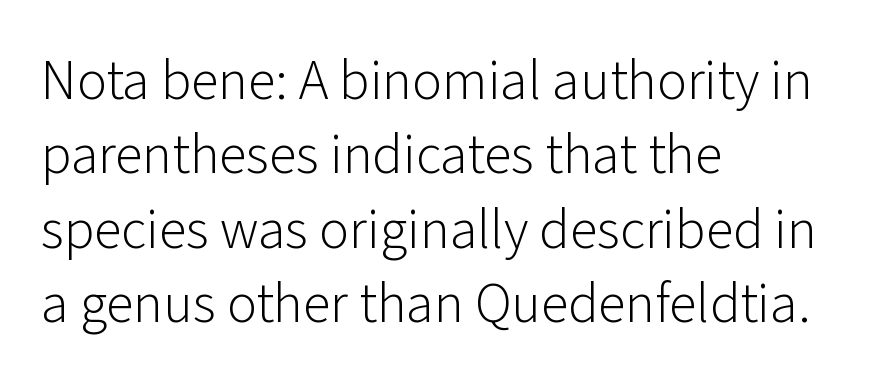
The image shows 56 px light sans-serif type, upright; set left-aligned, normal line spacing (1.33x), normal letter spacing, not underlined; low stroke contrast and a medium x-height.
